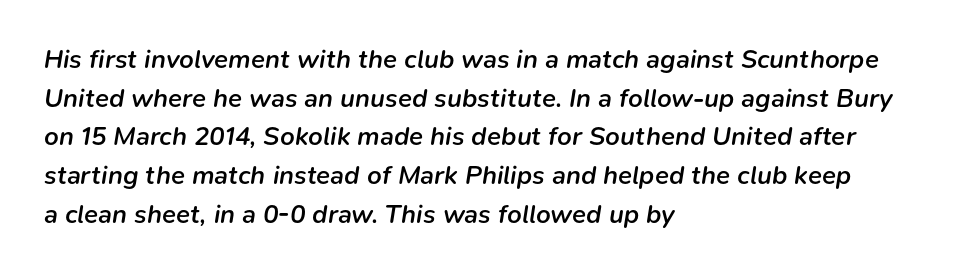
These lines stack with their left ends in a neat column. Compared with typical paragraphs, the rows here are spaced about the same. Compared with an ordinary text face, these strokes are moderately heavier — a semibold. Notice how the stems are inclined rather than vertical — that's the hallmark of italics. Nobody drew a line under any word here. Compared with typical body copy, the letter spacing here is the same.
